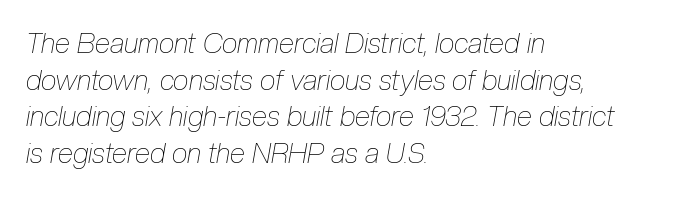
The font's italic variant was chosen for this text. You could not count columns in this text — the font is proportionally spaced. The lines in this sample share a left origin and differ only in where they stop. The type is set solid horizontally, with unmodified tracking.
